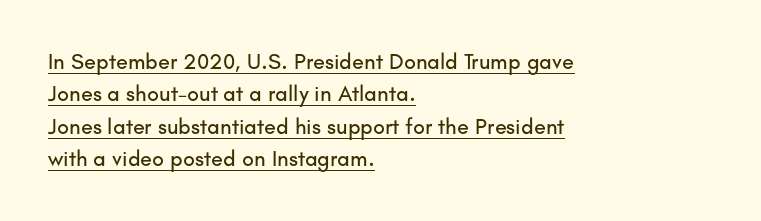
Q: Is the text italic (slanted)? A: No, it is upright.
Q: Is the text underlined? A: Yes.
Q: How is the paragraph aligned? A: Left-aligned.
Q: Is the spacing between letters normal or unusually wide? A: Normal.
Q: Is the spacing between lines tight, normal or loose? A: Normal.
